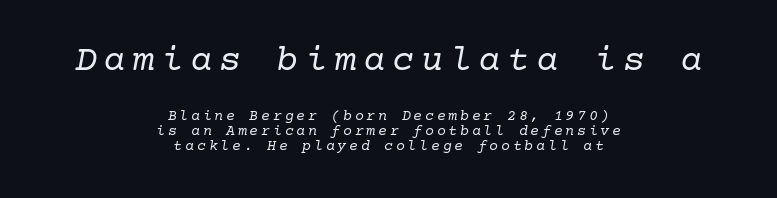
{"serif": "yes", "italic": "yes", "lean": "right", "slant_degrees": 10, "bold": "no", "weight": "regular", "width": "normal", "stroke_contrast": "low", "x_height": "medium", "underline": "no", "align": "center", "line_spacing": "tight", "line_spacing_ratio": 1.01, "larger_block": "first", "size_ratio": 2.47, "glyph_px": 37}
